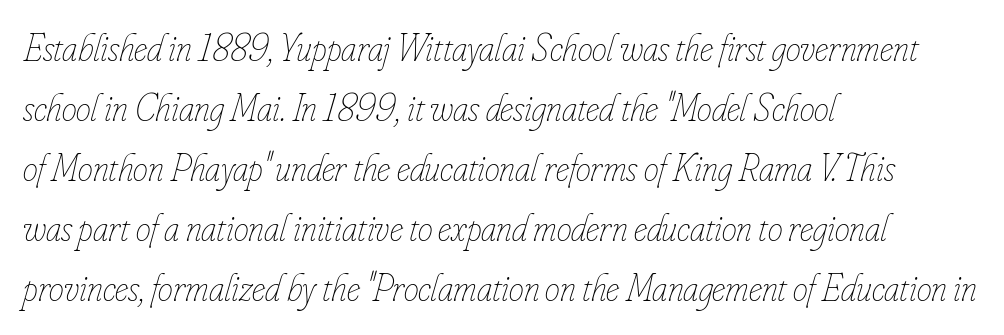
The image shows 38 px thin, condensed type, italic (leaning right); set left-aligned, normal line spacing (1.58x), normal letter spacing, not underlined; low stroke contrast and a small x-height.
